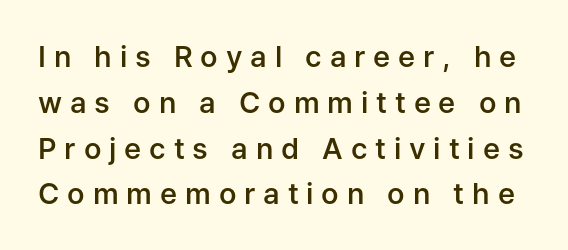
The axis of the letterforms is exactly vertical. Leading: standard. The designer went with a sans here, leaving each stem footless. The letters advance in unequal steps, a hallmark of proportional type.
